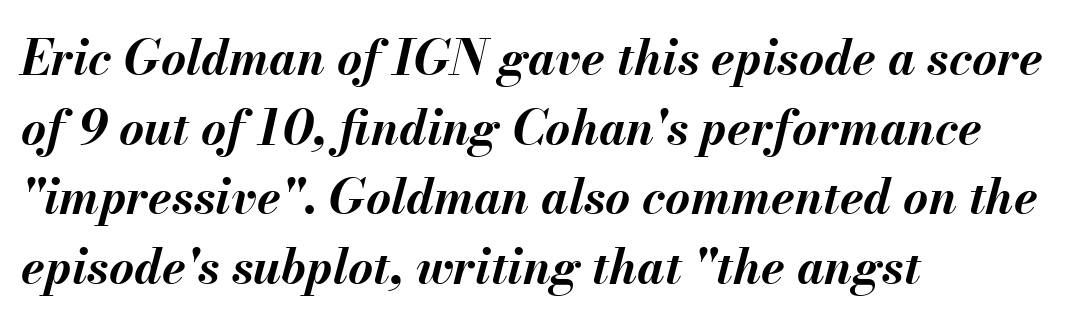
{"italic": "yes", "lean": "right", "slant_degrees": 13, "bold": "yes", "weight": "bold", "width": "normal", "stroke_contrast": "medium", "x_height": "small", "monospaced": "no", "underline": "no", "align": "left", "line_spacing": "normal", "line_spacing_ratio": 1.45, "letter_spacing": "normal", "letter_spacing_em": 0.0, "glyph_px": 48}
